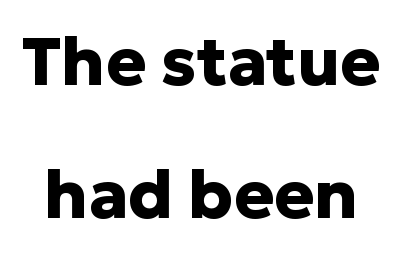
Unlike a traditional serif, this face leaves its strokes unadorned. No italicization has been applied; the sample stays upright. Vertical spacing — loose. Look at the tracking — it's just the regular setting, nothing added.
